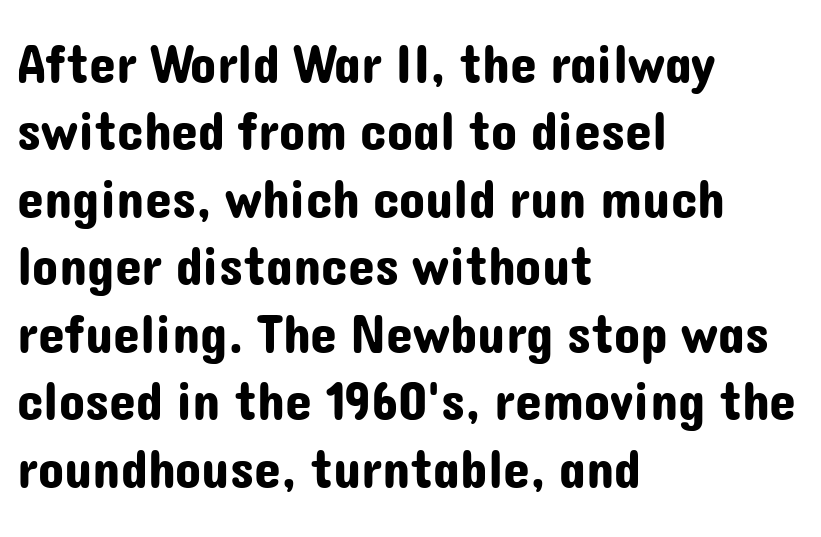
Q: Is the text italic (slanted)? A: No, it is upright.
Q: Is the typeface a serif or a sans-serif typeface? A: Sans-serif.
Q: Is the text underlined? A: No.
Q: How is the paragraph aligned? A: Left-aligned.
Q: Is the spacing between letters normal or unusually wide? A: Normal.
Q: Is the spacing between lines tight, normal or loose? A: Normal.
Q: Width (condensed, normal, or wide)? A: Normal.
Q: Stroke contrast? A: Low.
Q: x-height? A: Medium.
Q: Monospaced? A: No.
